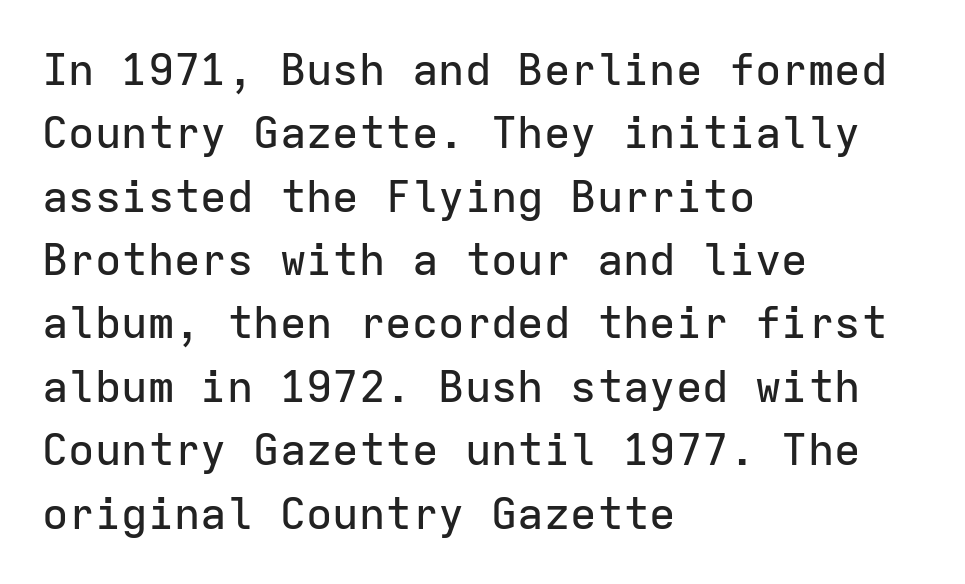
The image shows 44 px sans-serif type, upright, monospaced; set left-aligned, normal line spacing (1.44x), normal letter spacing, not underlined; low stroke contrast and a medium x-height.
